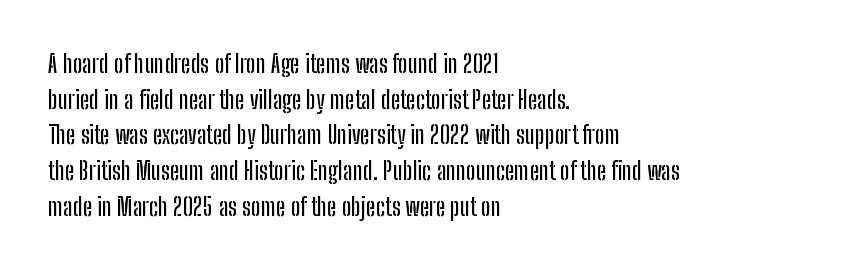
Glyph-to-glyph distance matches everyday printed text. The baseline area is clear. These lines are set flush left with a ragged right edge. Designer's note — italics off, roman on. The rendering uses a moderate line-height, typical for paragraphs.
